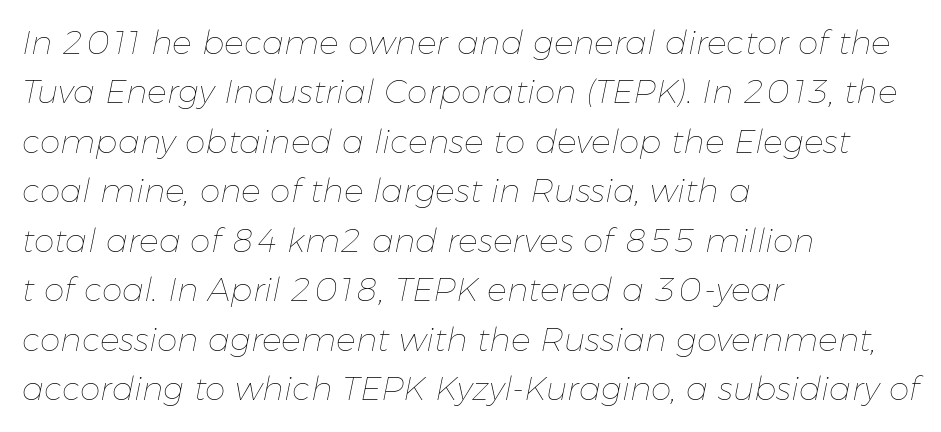
{"italic": "yes", "lean": "right", "slant_degrees": 11, "bold": "no", "weight": "thin", "width": "normal", "stroke_contrast": "low", "x_height": "medium", "monospaced": "no", "underline": "no", "align": "left", "line_spacing": "normal", "line_spacing_ratio": 1.5, "letter_spacing": "normal", "letter_spacing_em": 0.0, "glyph_px": 33}
